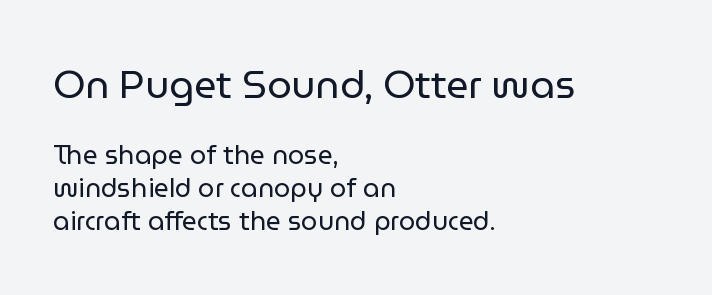
The image shows 39 px regular-weight sans-serif type, upright; set left-aligned, normal line spacing (1.27x), normal letter spacing, not underlined; the first (top) block is 1.5x larger; low stroke contrast and a medium x-height.
